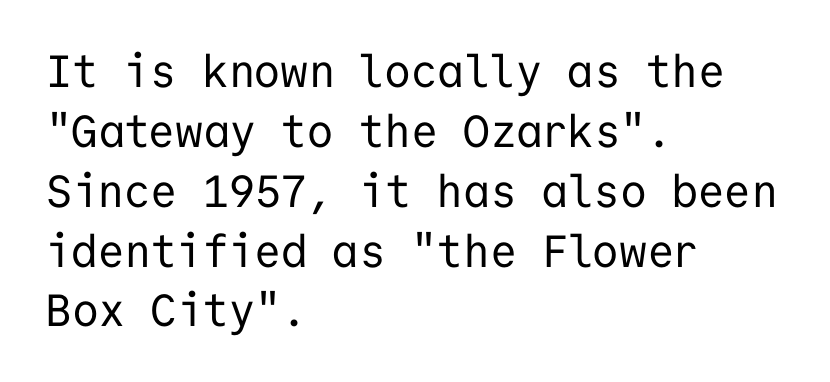
The foot of each line stays bare and open. The lines are quadded left. The designer left line spacing at the default. Unlike italic type, these characters show no tilt at all. Stems here are at most as thick as an everyday book face. Letterform terminals end flat and unadorned throughout the passage.
